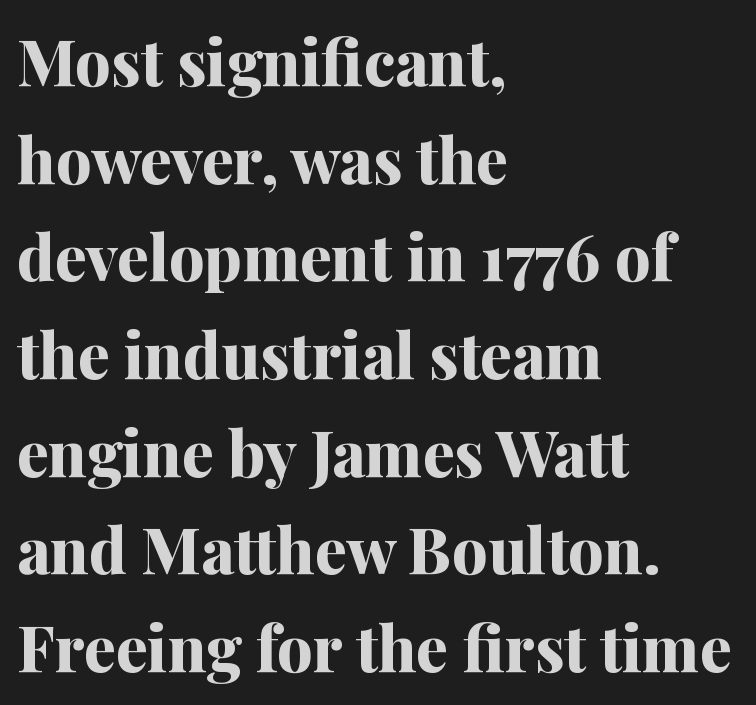
The characters display serif detailing at their extremities. Is the letter spacing exaggerated? No — it looks like the ordinary default. Plenty of ink on the page — the face is bold. Layout note: lines flush left. Normally led — the rows are evenly, conventionally spaced.
